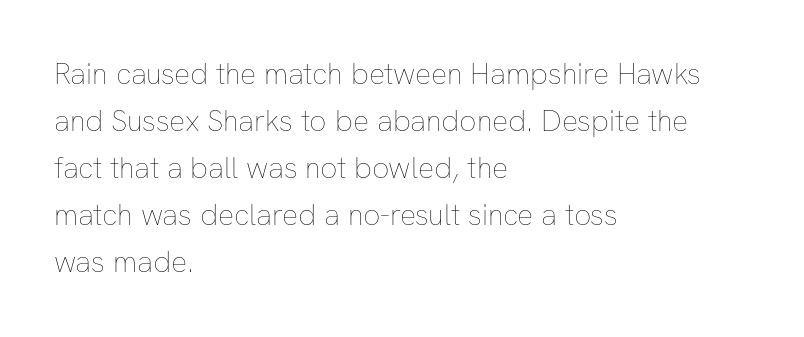
Q: Is the text bold? A: No.
Q: Is the text italic (slanted)? A: No, it is upright.
Q: Is the text underlined? A: No.
Q: How is the paragraph aligned? A: Left-aligned.
Q: Is the spacing between letters normal or unusually wide? A: Normal.
Q: Is the spacing between lines tight, normal or loose? A: Normal.
Q: Width (condensed, normal, or wide)? A: Normal.
Q: Stroke contrast? A: Low.
Q: x-height? A: Medium.
Q: Monospaced? A: No.
